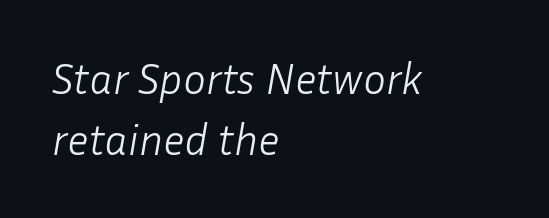
{"italic": "yes", "lean": "right", "slant_degrees": 10, "bold": "no", "weight": "light", "width": "normal", "stroke_contrast": "low", "x_height": "medium", "monospaced": "no", "underline": "no", "align": "left", "line_spacing": "normal", "line_spacing_ratio": 1.43, "letter_spacing": "normal", "letter_spacing_em": 0.0, "glyph_px": 43}
